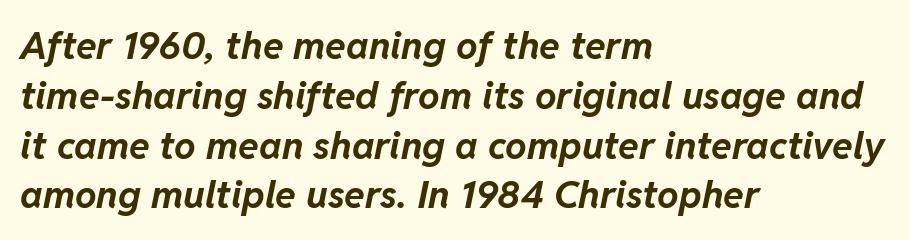
{"italic": "yes", "lean": "right", "slant_degrees": 11, "bold": "yes", "weight": "bold", "width": "normal", "stroke_contrast": "low", "x_height": "medium", "monospaced": "no", "underline": "no", "align": "left", "line_spacing": "normal", "line_spacing_ratio": 1.31, "letter_spacing": "normal", "letter_spacing_em": 0.0, "glyph_px": 38}
